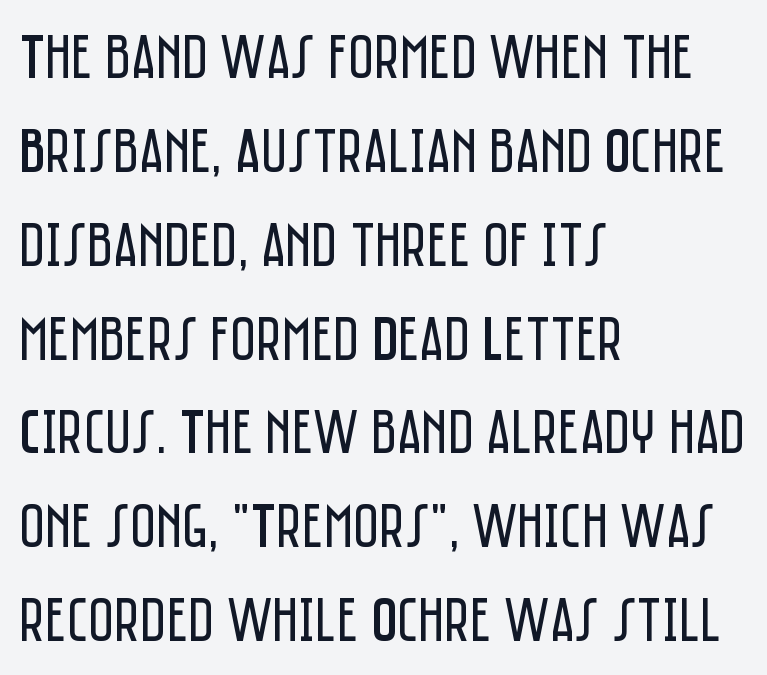
Q: Is the text bold? A: No.
Q: Is the text italic (slanted)? A: No, it is upright.
Q: Is the typeface a serif or a sans-serif typeface? A: Sans-serif.
Q: Is the text underlined? A: No.
Q: How is the paragraph aligned? A: Left-aligned.
Q: Is the spacing between letters normal or unusually wide? A: Normal.
Q: Is the spacing between lines tight, normal or loose? A: Normal.
Q: Width (condensed, normal, or wide)? A: Condensed.
Q: Stroke contrast? A: Low.
Q: x-height? A: Large.
Q: Monospaced? A: No.
